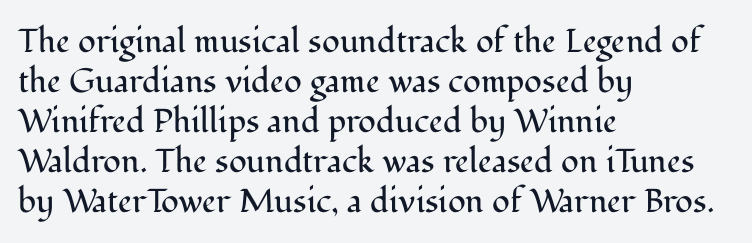
Q: Is the text bold? A: No.
Q: Is the text italic (slanted)? A: No, it is upright.
Q: Is the typeface a serif or a sans-serif typeface? A: Serif.
Q: Is the text underlined? A: No.
Q: How is the paragraph aligned? A: Left-aligned.
Q: Is the spacing between letters normal or unusually wide? A: Normal.
Q: Width (condensed, normal, or wide)? A: Normal.
Q: Stroke contrast? A: Medium.
Q: x-height? A: Medium.
Q: Monospaced? A: No.
